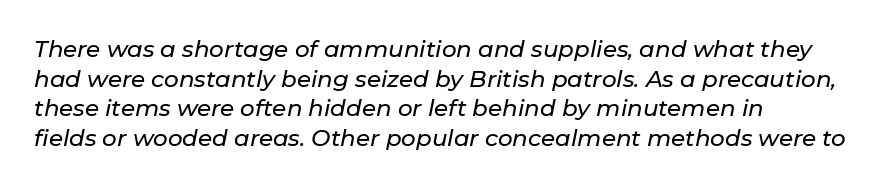
Q: Is the text italic (slanted)? A: Yes, it leans right by about 11 degrees.
Q: Is the text underlined? A: No.
Q: How is the paragraph aligned? A: Left-aligned.
Q: Is the spacing between letters normal or unusually wide? A: Normal.
Q: Is the spacing between lines tight, normal or loose? A: Normal.
